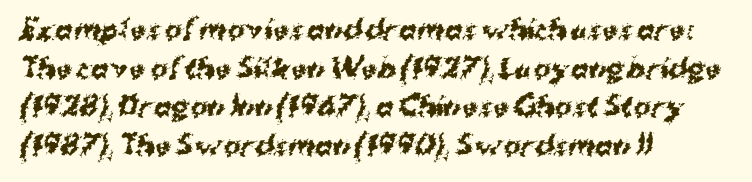
The image shows 26 px bold type; set left-aligned, normal line spacing (1.49x), normal letter spacing, not underlined.
